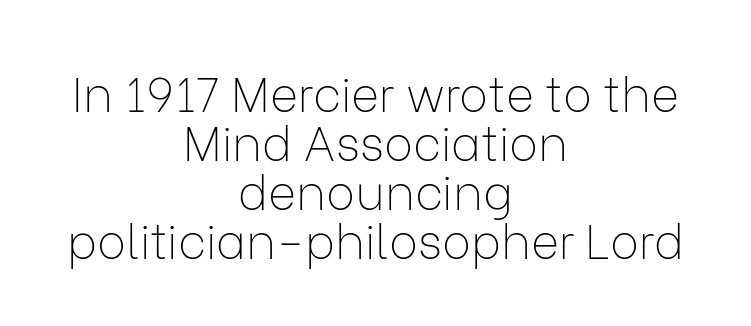
{"serif": "no", "italic": "no", "bold": "no", "weight": "thin", "width": "normal", "stroke_contrast": "low", "x_height": "medium", "monospaced": "no", "underline": "no", "align": "center", "line_spacing": "tight", "line_spacing_ratio": 1.02, "letter_spacing": "normal", "letter_spacing_em": 0.0, "glyph_px": 48}
